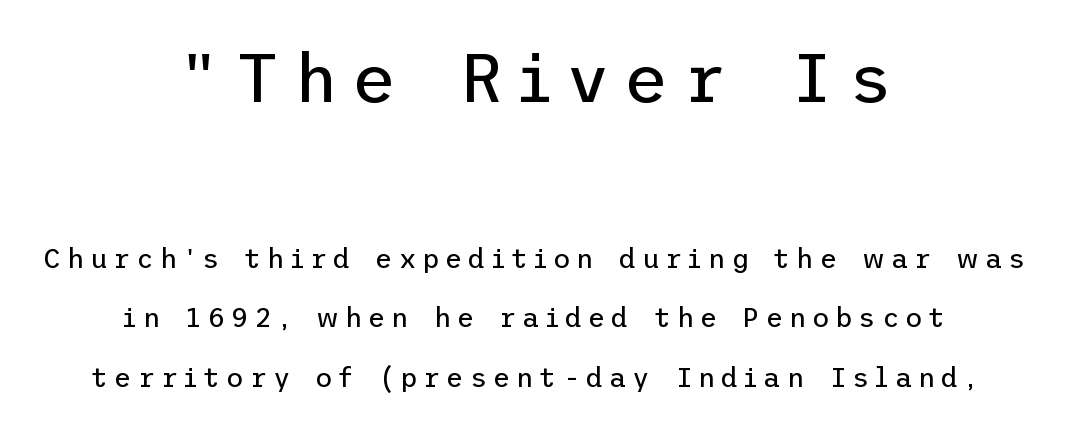
Q: Is the text bold? A: No.
Q: Is the text italic (slanted)? A: No, it is upright.
Q: Is the typeface a serif or a sans-serif typeface? A: Sans-serif.
Q: Is the text underlined? A: No.
Q: How is the paragraph aligned? A: Centered.
Q: Is the spacing between letters normal or unusually wide? A: Unusually wide.
Q: Is the spacing between lines tight, normal or loose? A: Loose.
Q: Which block of text is set in a larger size, the first (top) or the second (bottom)? A: The first (top) one.
Q: Width (condensed, normal, or wide)? A: Normal.
Q: Stroke contrast? A: Low.
Q: x-height? A: Medium.
